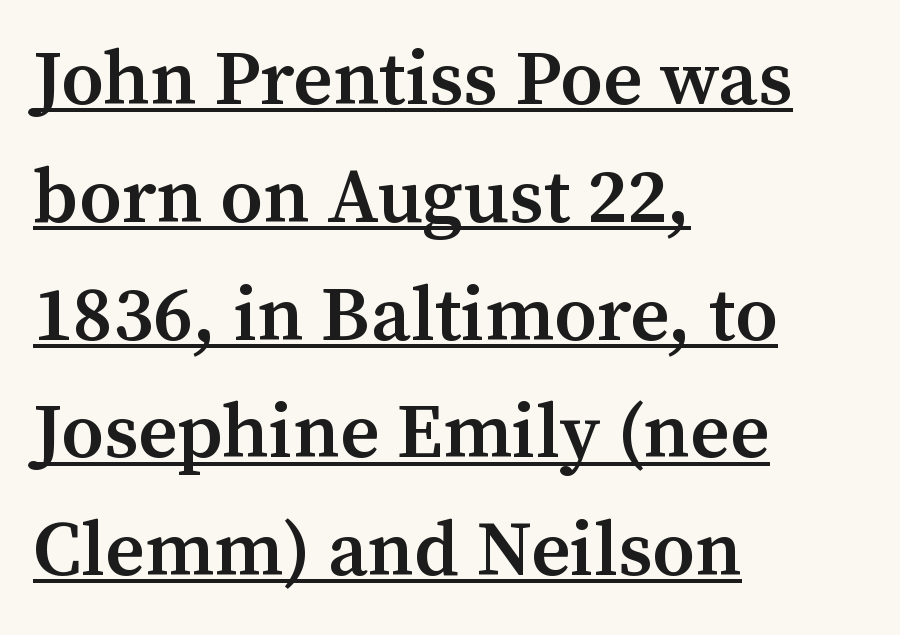
These lines stack with their left ends in a neat column. This is roman type, the default non-slanted kind. A normal amount of white space separates one row of letters from the next. The specimen includes a rule beneath the text block's lines. The face used here is proportionally spaced, like ordinary book or web type. The typesetting leans somewhat heavy: a semibold.
